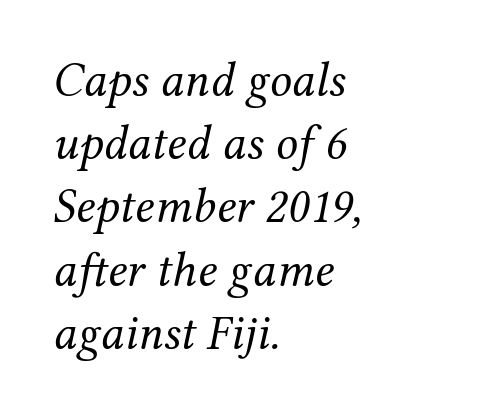
Q: Is the text bold? A: No.
Q: Is the text italic (slanted)? A: Yes, it leans right by about 12 degrees.
Q: Is the typeface a serif or a sans-serif typeface? A: Serif.
Q: Is the text underlined? A: No.
Q: How is the paragraph aligned? A: Left-aligned.
Q: Is the spacing between letters normal or unusually wide? A: Normal.
Q: Is the spacing between lines tight, normal or loose? A: Normal.
Q: Width (condensed, normal, or wide)? A: Normal.
Q: Stroke contrast? A: Medium.
Q: x-height? A: Medium.
Q: Monospaced? A: No.
